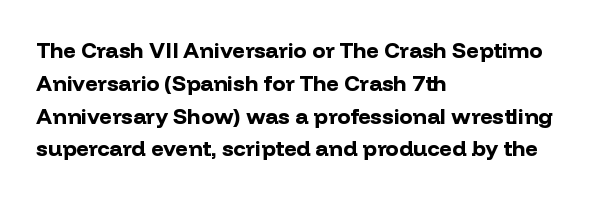
{"italic": "no", "bold": "yes", "underline": "no", "align": "left", "line_spacing": "normal", "line_spacing_ratio": 1.49, "letter_spacing": "normal", "letter_spacing_em": 0.0, "glyph_px": 22}
